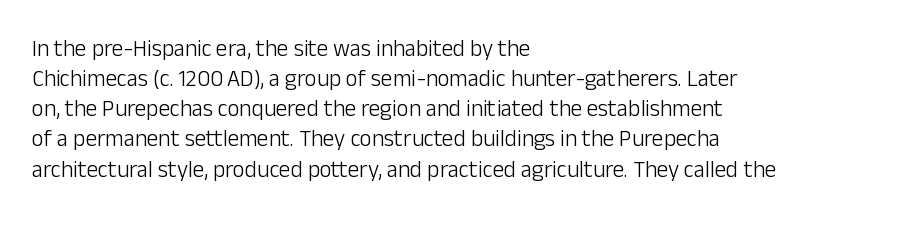
{"italic": "no", "bold": "no", "underline": "no", "align": "left", "line_spacing": "normal", "line_spacing_ratio": 1.31, "letter_spacing": "normal", "letter_spacing_em": 0.0, "glyph_px": 23}
